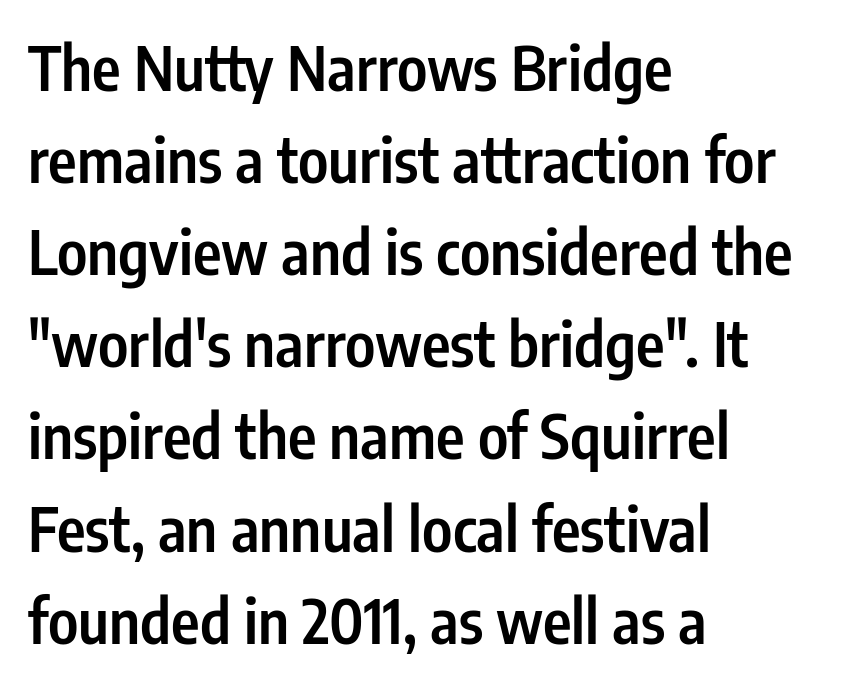
Q: Is the text bold? A: Semi-bold.
Q: Is the text italic (slanted)? A: No, it is upright.
Q: Is the typeface a serif or a sans-serif typeface? A: Sans-serif.
Q: Is the text underlined? A: No.
Q: How is the paragraph aligned? A: Left-aligned.
Q: Is the spacing between letters normal or unusually wide? A: Normal.
Q: Is the spacing between lines tight, normal or loose? A: Normal.
Q: Width (condensed, normal, or wide)? A: Condensed.
Q: Stroke contrast? A: Low.
Q: x-height? A: Medium.
Q: Monospaced? A: No.
